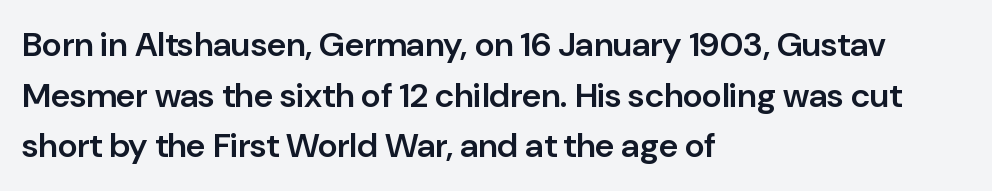
{"serif": "no", "italic": "no", "bold": "semi", "weight": "semibold", "width": "normal", "stroke_contrast": "low", "x_height": "medium", "monospaced": "no", "underline": "no", "align": "left", "line_spacing": "normal", "line_spacing_ratio": 1.49, "letter_spacing": "normal", "letter_spacing_em": 0.0, "glyph_px": 34}
